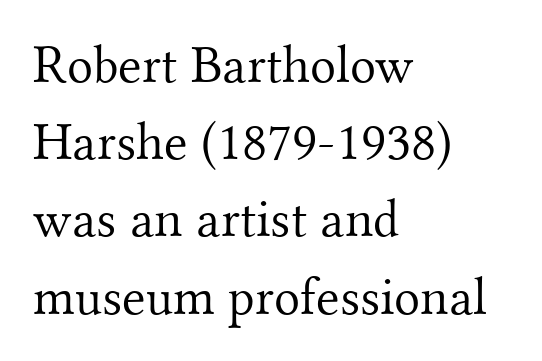
The image shows 54 px light serif type, upright; set left-aligned, normal line spacing (1.43x), normal letter spacing, not underlined; medium stroke contrast and a small x-height.
